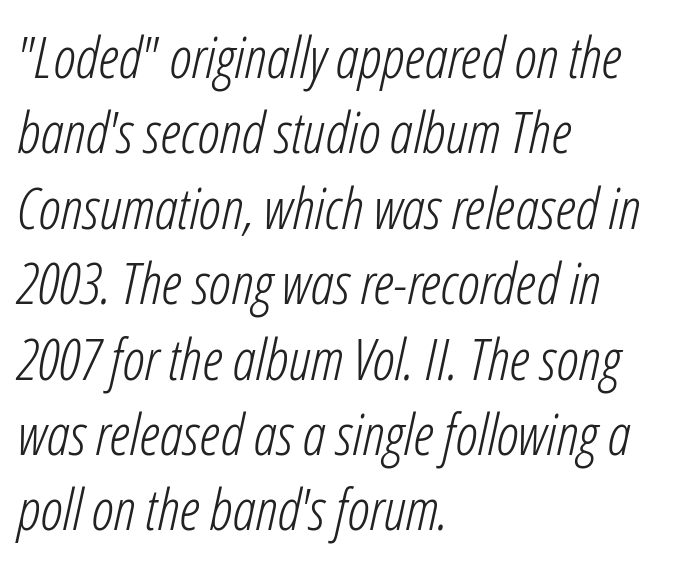
Glance below the letters and you will spot only blank space. These lines were composed using italics. Ink coverage per letter is moderate at most. Each line starts at the same left margin while the right side varies.
